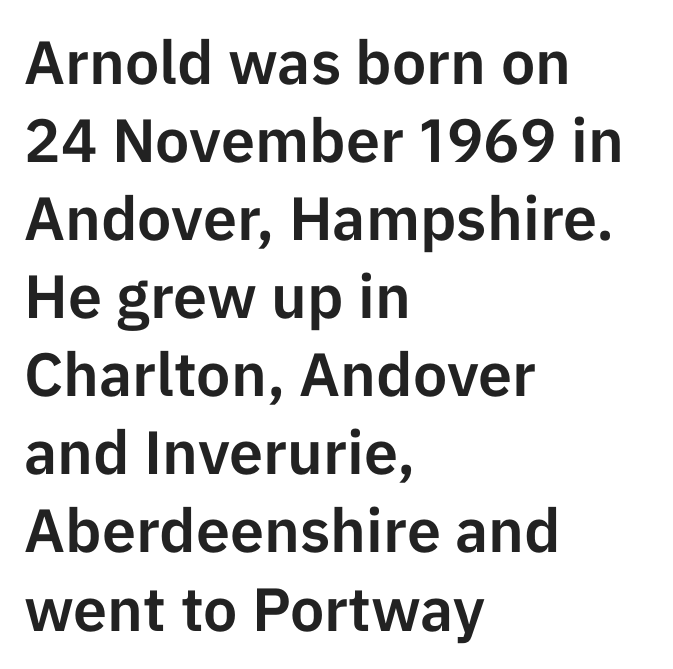
The image shows 61 px sans-serif type, upright; set left-aligned, normal line spacing (1.28x), normal letter spacing, not underlined; low stroke contrast and a medium x-height.
